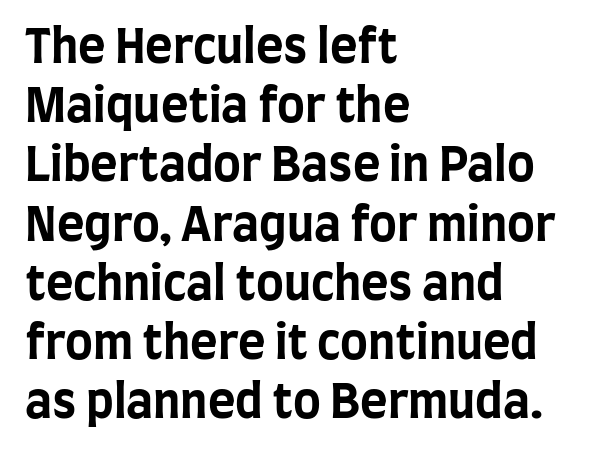
Underlining? Definitely not there. Stroke terminals: plain, sans-serif. How are the letters spaced? Ordinarily, with no added tracking. Ordinary non-slanted type is in use. Here the designer chose a conventional face with non-uniform glyph widths.
